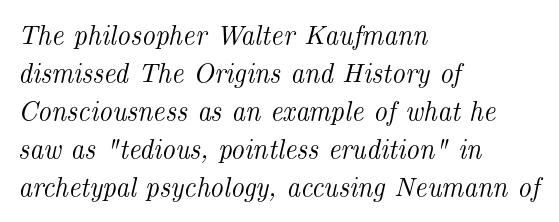
{"italic": "yes", "lean": "right", "slant_degrees": 14, "underline": "no", "align": "left", "line_spacing": "normal", "line_spacing_ratio": 1.41, "letter_spacing": "normal", "letter_spacing_em": 0.0, "glyph_px": 27}
